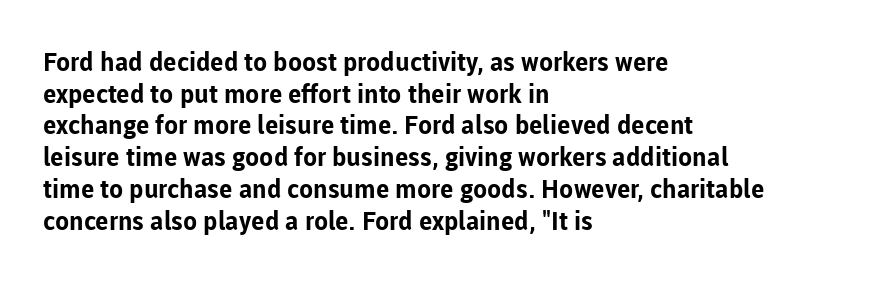
{"italic": "no", "bold": "yes", "underline": "no", "align": "left", "line_spacing_ratio": 1.22, "letter_spacing": "normal", "letter_spacing_em": 0.0, "glyph_px": 26}
